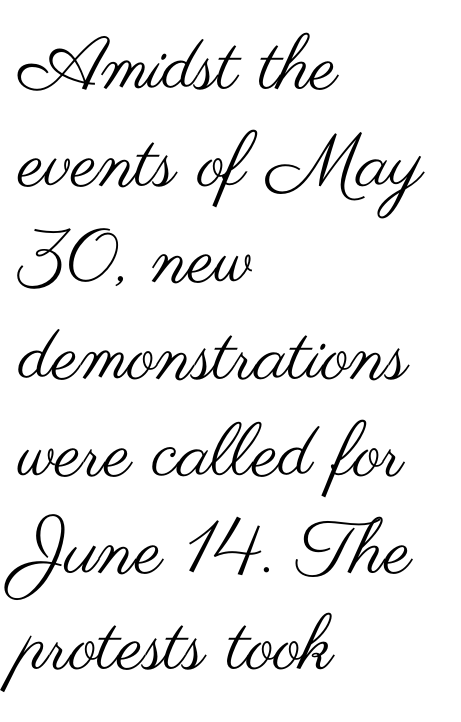
The passage shown is typeset with a sans-serif family. These lines stack with their left ends in a neat column. Bare-footed words on every line.
